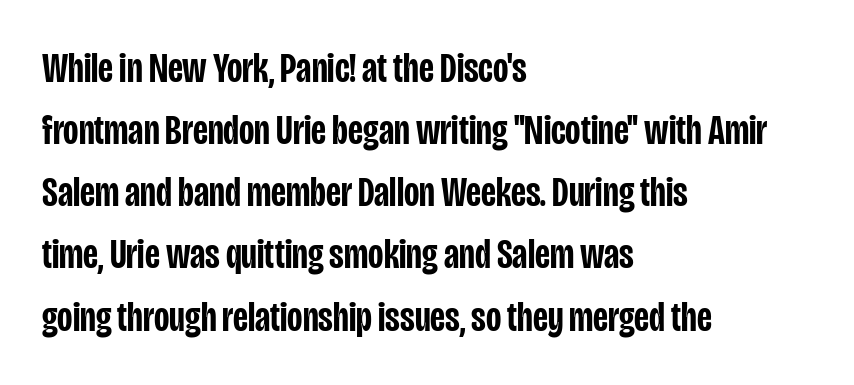
Q: Is the text bold? A: Semi-bold.
Q: Is the text italic (slanted)? A: No, it is upright.
Q: Is the typeface a serif or a sans-serif typeface? A: Sans-serif.
Q: Is the text underlined? A: No.
Q: How is the paragraph aligned? A: Left-aligned.
Q: Is the spacing between letters normal or unusually wide? A: Normal.
Q: Is the spacing between lines tight, normal or loose? A: Normal.
Q: Width (condensed, normal, or wide)? A: Condensed.
Q: Stroke contrast? A: Low.
Q: x-height? A: Large.
Q: Monospaced? A: No.
